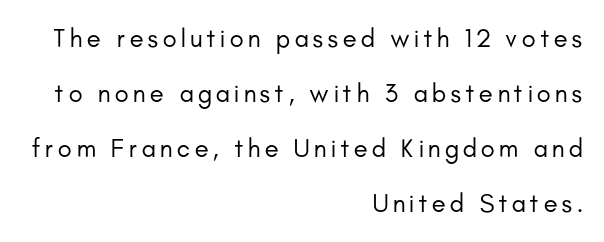
If you drew a ruler down the right edge, every line would touch it. Stem width sits at or under what a default text font uses. If you measured baseline to baseline, you'd find a long distance. The lettering holds an erect, upright posture throughout.
